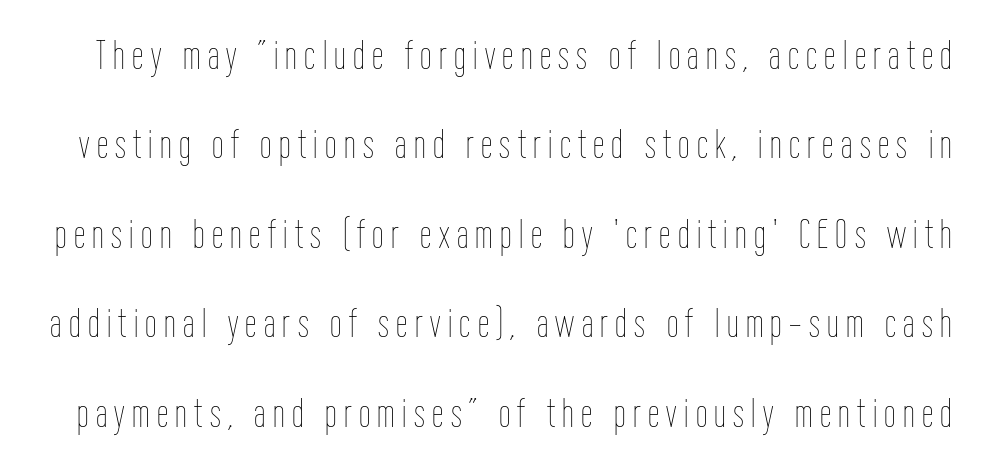
{"italic": "no", "bold": "no", "weight": "thin", "width": "condensed", "stroke_contrast": "low", "x_height": "medium", "monospaced": "no", "underline": "no", "line_spacing": "loose", "line_spacing_ratio": 2.18, "glyph_px": 41}
